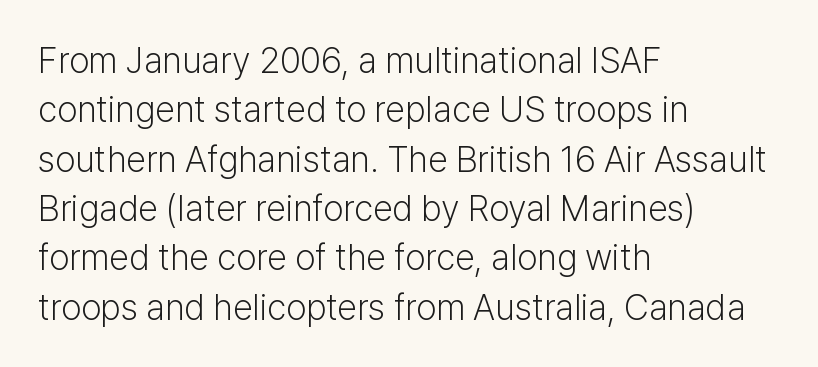
Q: Is the text bold? A: No.
Q: Is the text italic (slanted)? A: No, it is upright.
Q: Is the typeface a serif or a sans-serif typeface? A: Sans-serif.
Q: Is the text underlined? A: No.
Q: How is the paragraph aligned? A: Left-aligned.
Q: Is the spacing between letters normal or unusually wide? A: Normal.
Q: Is the spacing between lines tight, normal or loose? A: Normal.
Q: Width (condensed, normal, or wide)? A: Normal.
Q: Stroke contrast? A: Low.
Q: x-height? A: Medium.
Q: Monospaced? A: No.
